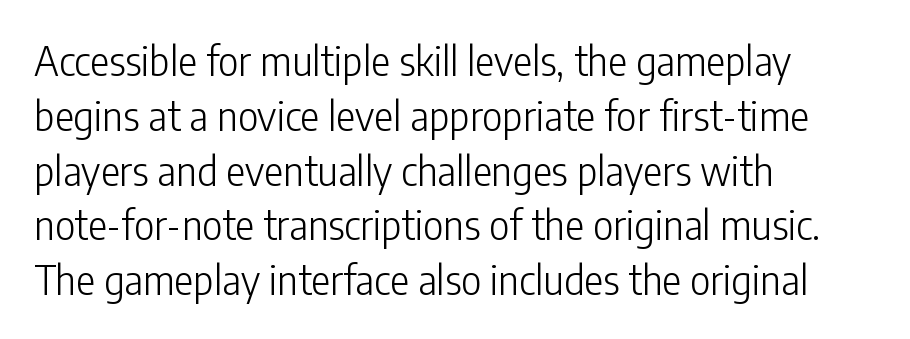
Q: Is the text bold? A: No.
Q: Is the text italic (slanted)? A: No, it is upright.
Q: Is the typeface a serif or a sans-serif typeface? A: Sans-serif.
Q: Is the text underlined? A: No.
Q: How is the paragraph aligned? A: Left-aligned.
Q: Is the spacing between letters normal or unusually wide? A: Normal.
Q: Is the spacing between lines tight, normal or loose? A: Normal.
Q: Width (condensed, normal, or wide)? A: Condensed.
Q: Stroke contrast? A: Low.
Q: x-height? A: Medium.
Q: Monospaced? A: No.
